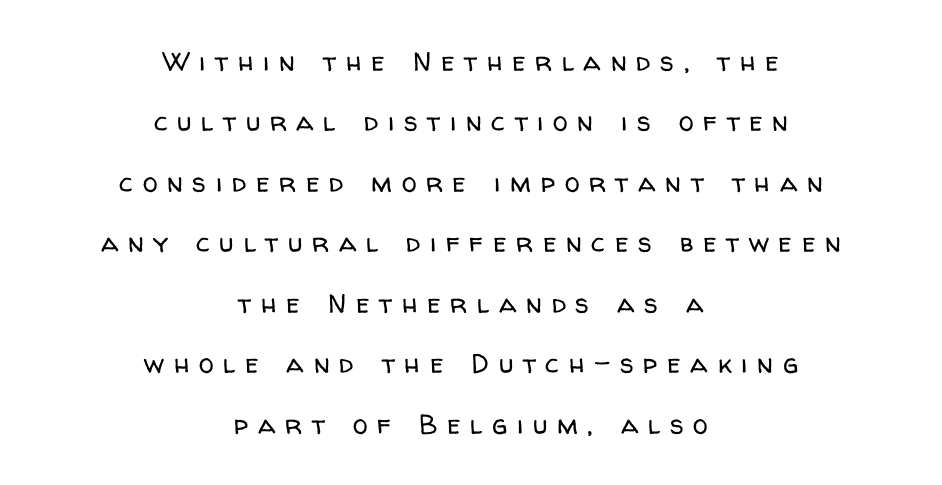
{"italic": "no", "bold": "no", "underline": "no", "align": "center", "line_spacing": "loose", "line_spacing_ratio": 2.24, "letter_spacing": "wide", "letter_spacing_em": 0.36, "glyph_px": 27}
